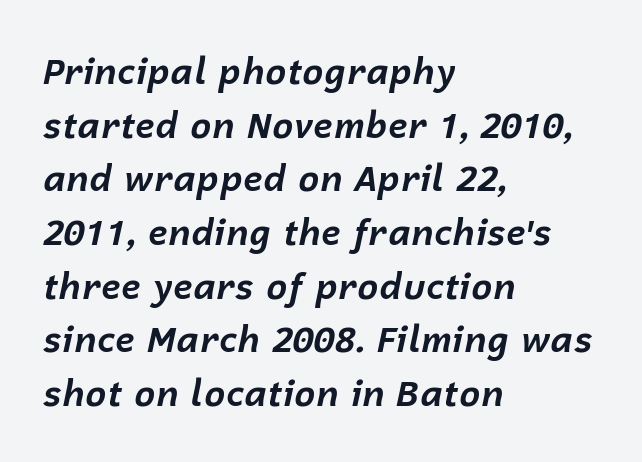
The area under the type is left untouched. These lines are rendered in a variable-pitch font. The typesetter chose a ragged-right arrangement here. The strokes are fattened all the way to bold. The block of text has a typical density, with ordinary space between rows. Letter spacing: default.
